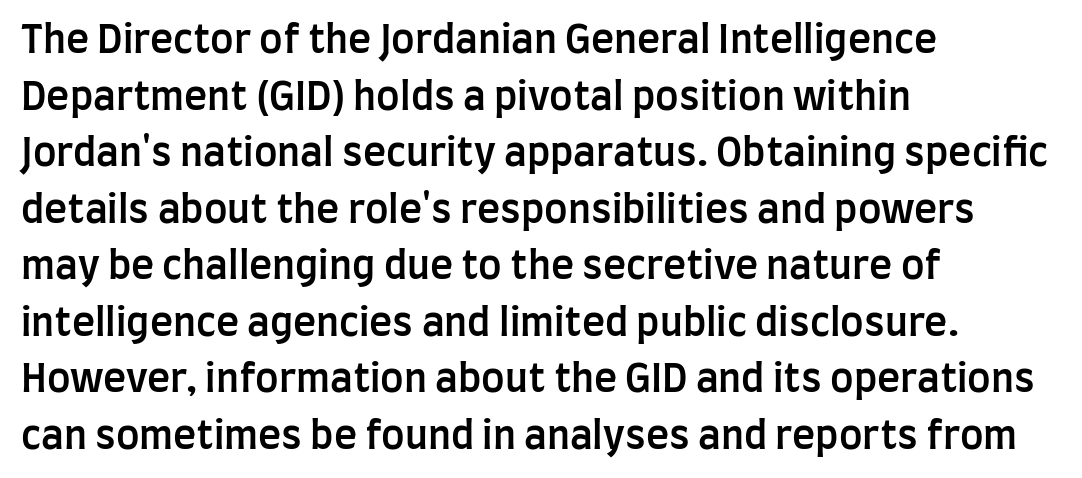
Q: Is the text bold? A: Semi-bold.
Q: Is the text italic (slanted)? A: No, it is upright.
Q: Is the typeface a serif or a sans-serif typeface? A: Sans-serif.
Q: Is the text underlined? A: No.
Q: How is the paragraph aligned? A: Left-aligned.
Q: Is the spacing between letters normal or unusually wide? A: Normal.
Q: Is the spacing between lines tight, normal or loose? A: Normal.
Q: Width (condensed, normal, or wide)? A: Condensed.
Q: Stroke contrast? A: Low.
Q: x-height? A: Large.
Q: Monospaced? A: No.
